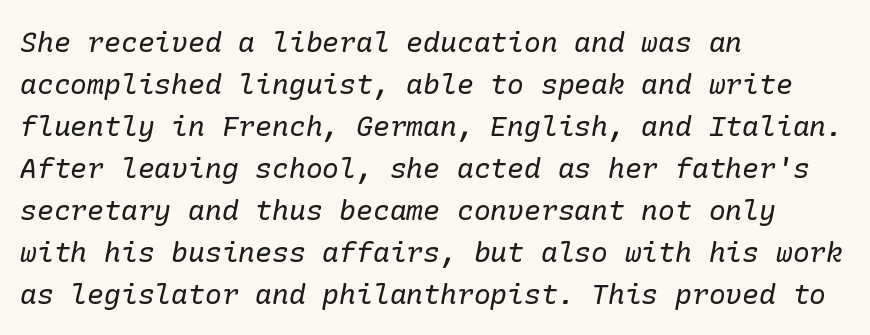
{"italic": "yes", "lean": "right", "slant_degrees": 10, "bold": "no", "weight": "regular", "width": "normal", "stroke_contrast": "low", "x_height": "medium", "underline": "no", "align": "left", "line_spacing": "normal", "line_spacing_ratio": 1.5, "letter_spacing": "normal", "letter_spacing_em": 0.0, "glyph_px": 28}
